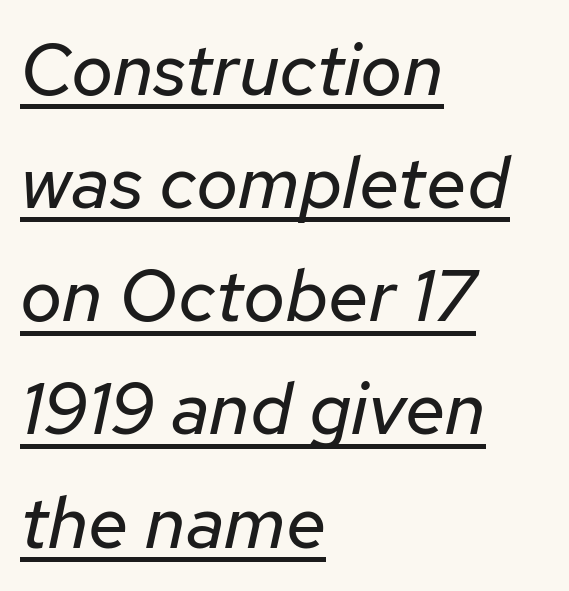
{"italic": "yes", "lean": "right", "slant_degrees": 12, "bold": "no", "weight": "regular", "width": "normal", "stroke_contrast": "low", "x_height": "medium", "monospaced": "no", "underline": "yes", "align": "left", "line_spacing": "normal", "line_spacing_ratio": 1.55, "letter_spacing": "normal", "letter_spacing_em": 0.0, "glyph_px": 73}
